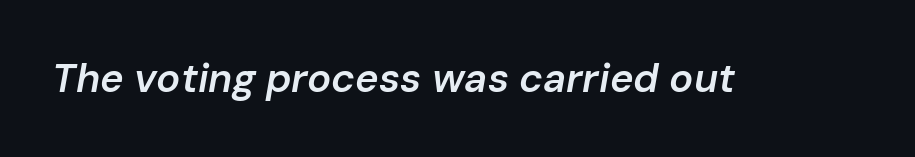
{"italic": "yes", "lean": "right", "slant_degrees": 10, "bold": "semi", "weight": "semibold", "width": "normal", "stroke_contrast": "low", "x_height": "medium", "monospaced": "no", "underline": "no", "letter_spacing": "normal", "letter_spacing_em": 0.0, "glyph_px": 40}
